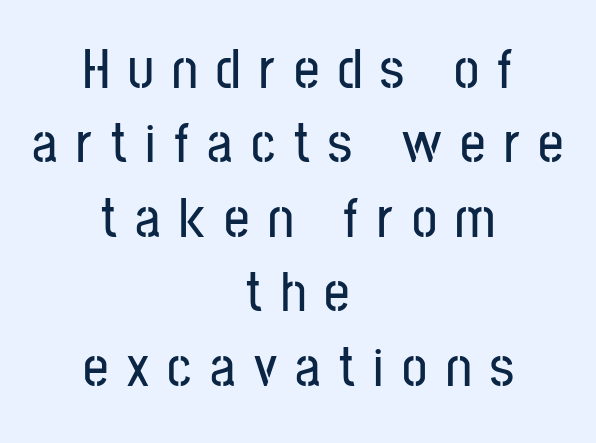
The image shows 56 px condensed sans-serif type, upright; set centered, normal line spacing (1.33x), unusually wide letter spacing (+0.33 em), not underlined; low stroke contrast and a medium x-height.
